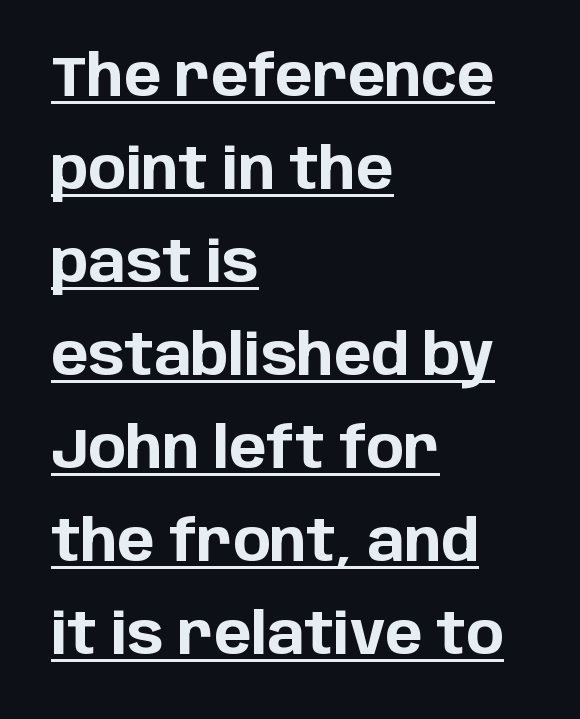
{"serif": "no", "italic": "no", "bold": "yes", "weight": "bold", "width": "normal", "stroke_contrast": "low", "x_height": "large", "monospaced": "no", "underline": "yes", "align": "left", "line_spacing": "normal", "line_spacing_ratio": 1.66, "letter_spacing": "normal", "letter_spacing_em": 0.0, "glyph_px": 56}
